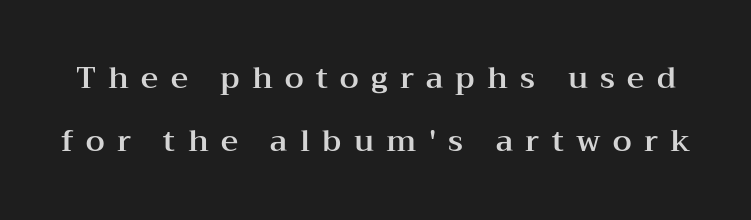
The image shows 30 px wide serif type, upright; set loose line spacing (2.09x), unusually wide letter spacing (+0.41 em), not underlined; medium stroke contrast and a medium x-height.
